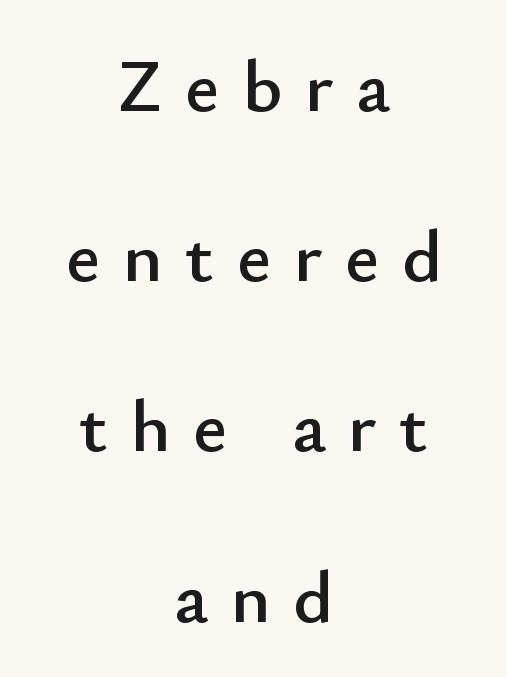
The paragraph has two soft edges and a firm central axis. Unlike italic type, these characters show no tilt at all. This is sans-serif lettering, the kind often seen on screens and signage. The face used here is proportionally spaced, like ordinary book or web type. Inter-character spacing is expanded well beyond the font's built-in metrics. The leading is generous, giving the passage an open texture.
